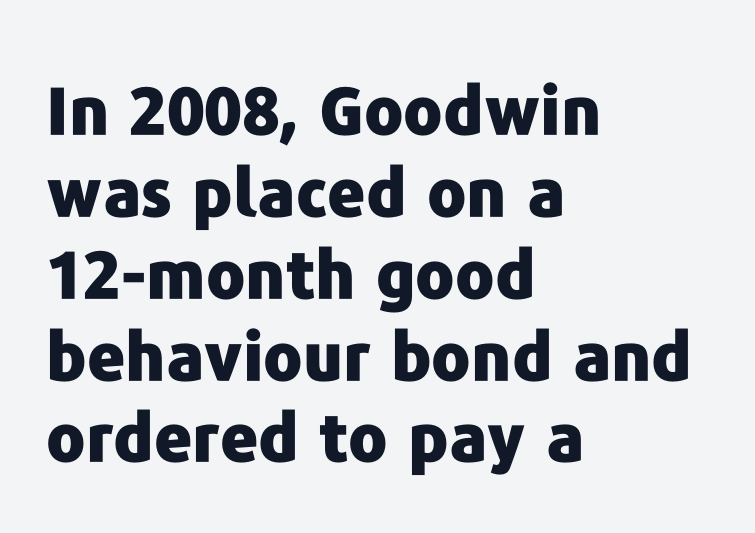
Notice how thick the strokes are: this is what a full bold looks like. Descenders hang freely into open space. This is sans-serif lettering, the kind often seen on screens and signage. The rendering uses natural spacing where letterforms have individual widths.
